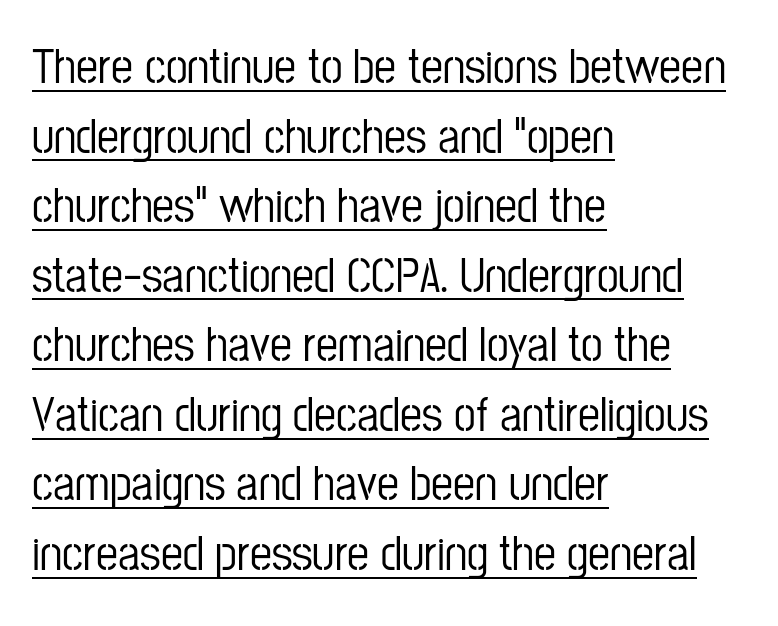
The image shows 49 px condensed sans-serif type, upright; set left-aligned, normal line spacing (1.42x), normal letter spacing, underlined; low stroke contrast and a medium x-height.
